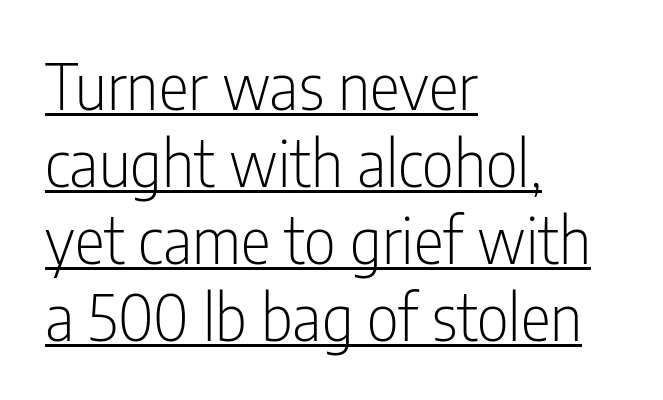
Q: Is the text bold? A: No.
Q: Is the text italic (slanted)? A: No, it is upright.
Q: Is the typeface a serif or a sans-serif typeface? A: Sans-serif.
Q: Is the text underlined? A: Yes.
Q: How is the paragraph aligned? A: Left-aligned.
Q: Is the spacing between letters normal or unusually wide? A: Normal.
Q: Width (condensed, normal, or wide)? A: Condensed.
Q: Stroke contrast? A: Low.
Q: x-height? A: Medium.
Q: Monospaced? A: No.
